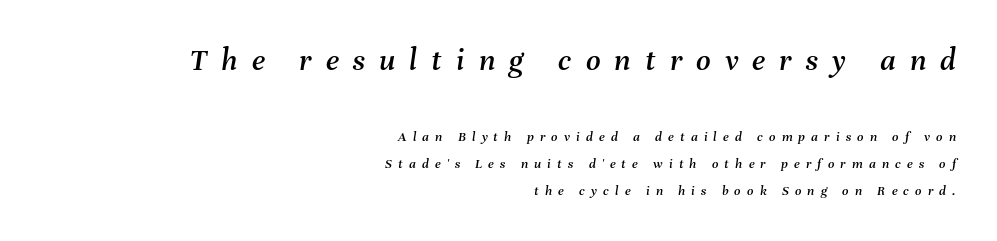
{"italic": "yes", "lean": "right", "slant_degrees": 8, "width": "normal", "stroke_contrast": "medium", "x_height": "medium", "monospaced": "no", "underline": "no", "align": "right", "line_spacing": "loose", "line_spacing_ratio": 1.93, "letter_spacing": "wide", "letter_spacing_em": 0.44, "larger_block": "first", "size_ratio": 2.29, "glyph_px": 32}
